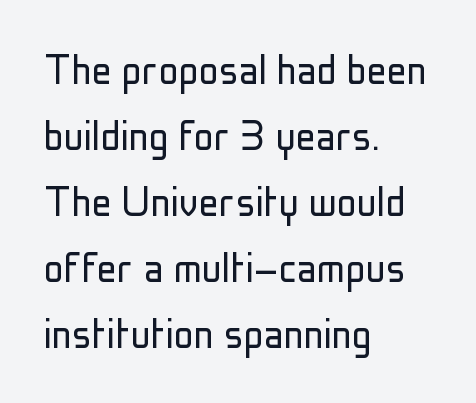
Q: Is the text bold? A: No.
Q: Is the text italic (slanted)? A: No, it is upright.
Q: Is the typeface a serif or a sans-serif typeface? A: Sans-serif.
Q: Is the text underlined? A: No.
Q: How is the paragraph aligned? A: Left-aligned.
Q: Is the spacing between letters normal or unusually wide? A: Normal.
Q: Is the spacing between lines tight, normal or loose? A: Normal.
Q: Width (condensed, normal, or wide)? A: Condensed.
Q: Stroke contrast? A: Low.
Q: x-height? A: Medium.
Q: Monospaced? A: No.
